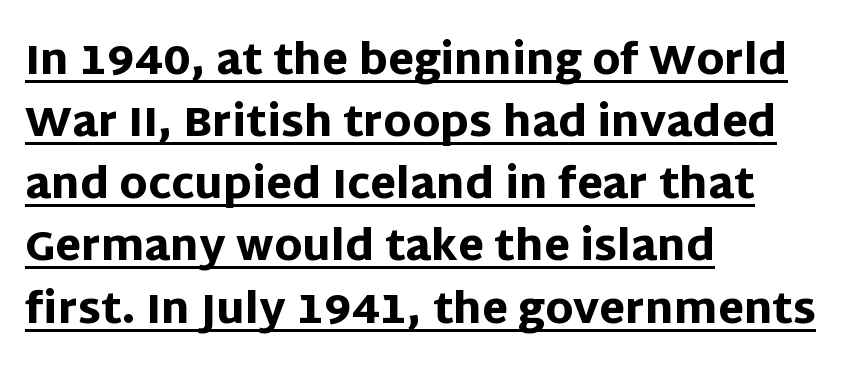
Students, note that the glyphs here touch the page at normal intervals. You'd pick this weight for a headline — it's a proper bold. The passage shown is typed in a proportional face where columns would drift. Do the letters lean? They stand straight. How would I describe the line gaps? Plain and ordinary.
